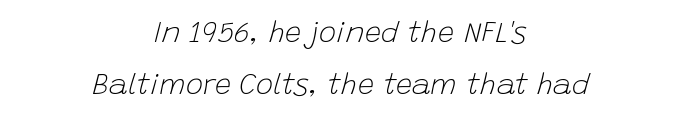
Do the characters align in a grid? No, the font is proportional. This sample is center-justified, so both line endings float freely. Only glyphs here, with clear space below each row. The letterforms sit shoulder to shoulder at normal distance. An italicized treatment has been applied to the whole sample.
